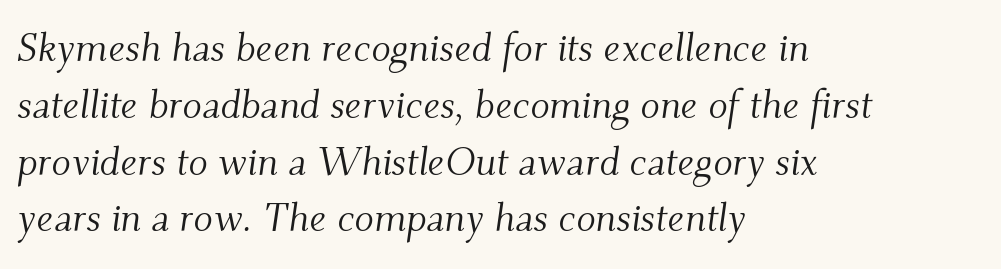
Style check: oblique. Line spacing here is normal. Nobody drew a line under any word here. Caption: multi-line text, flush left, ragged right. Little horizontal feet cap the strokes, marking this as serif type. No extra tracking has been applied to these lines.
